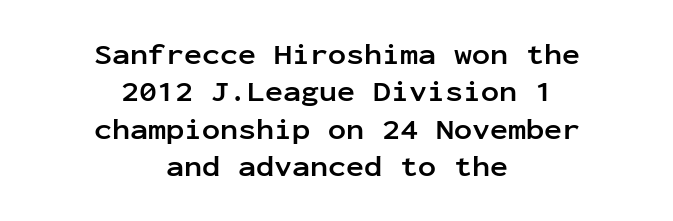
The image shows 30 px semibold sans-serif type, upright, monospaced; set centered, normal line spacing (1.25x), normal letter spacing, not underlined; low stroke contrast and a medium x-height.
